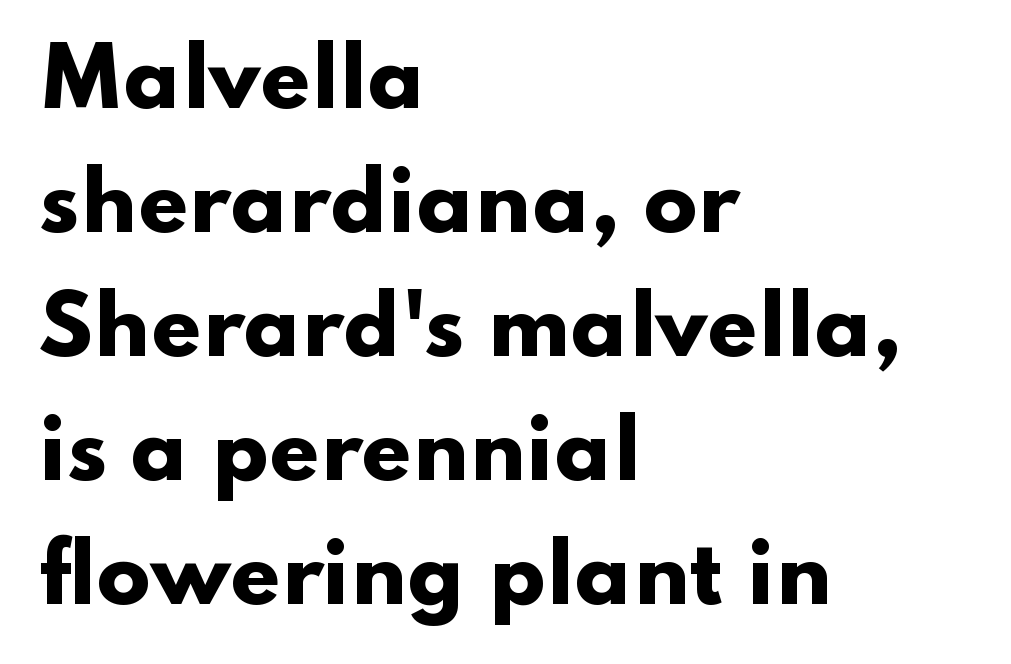
The image shows 80 px heavy, wide sans-serif type, upright; set left-aligned, normal line spacing (1.55x), normal letter spacing, not underlined; low stroke contrast and a small x-height.
